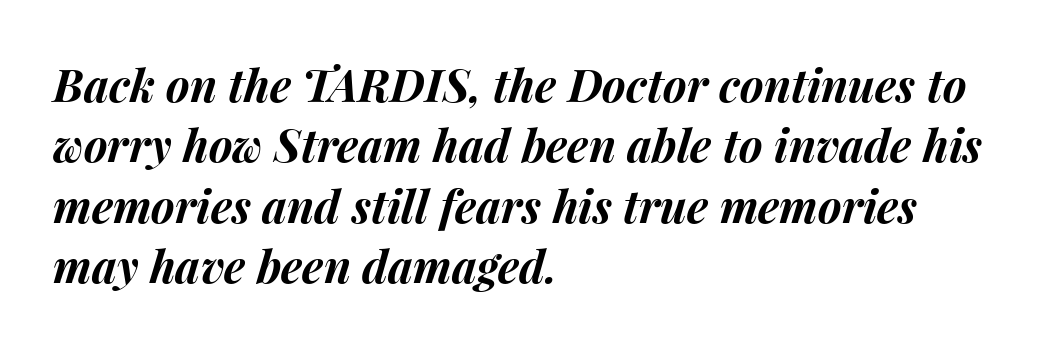
The rendering uses a bold face; every stroke is thick and dark. Looks like regular typesetting: each glyph gets only the width it needs. Emphasis-style slanted type is in use. No word sits above an underline. Vertical spacing — default.
